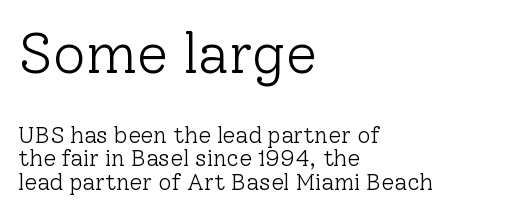
The image shows 57 px light serif type, upright; set left-aligned, tight line spacing (1.01x), normal letter spacing, not underlined; the first (top) block is 2.48x larger; low stroke contrast and a medium x-height.
